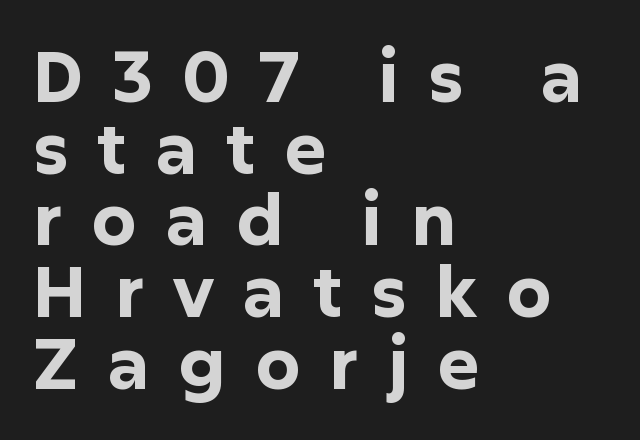
Q: Is the text bold? A: Yes.
Q: Is the text italic (slanted)? A: No, it is upright.
Q: Is the typeface a serif or a sans-serif typeface? A: Sans-serif.
Q: Is the text underlined? A: No.
Q: How is the paragraph aligned? A: Left-aligned.
Q: Is the spacing between letters normal or unusually wide? A: Unusually wide.
Q: Is the spacing between lines tight, normal or loose? A: Tight.
Q: Width (condensed, normal, or wide)? A: Normal.
Q: Stroke contrast? A: Low.
Q: x-height? A: Medium.
Q: Monospaced? A: No.
